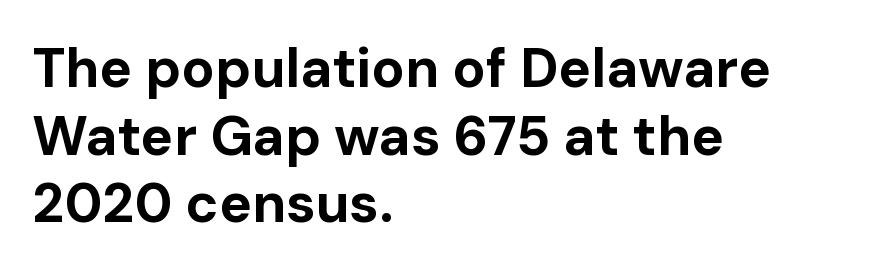
The image shows 55 px bold sans-serif type, upright; set left-aligned, line spacing 1.23x, normal letter spacing, not underlined; low stroke contrast and a medium x-height.
